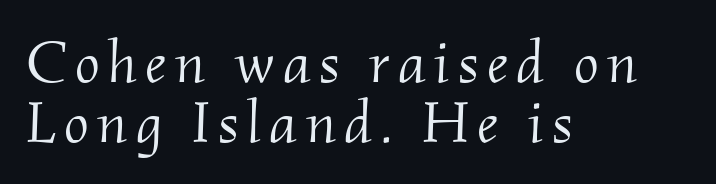
Q: Is the text bold? A: No.
Q: Is the text italic (slanted)? A: Yes, it leans right by about 2 degrees.
Q: Is the typeface a serif or a sans-serif typeface? A: Serif.
Q: Is the text underlined? A: No.
Q: How is the paragraph aligned? A: Left-aligned.
Q: Is the spacing between lines tight, normal or loose? A: Tight.
Q: Width (condensed, normal, or wide)? A: Normal.
Q: Stroke contrast? A: Medium.
Q: x-height? A: Small.
Q: Monospaced? A: No.
